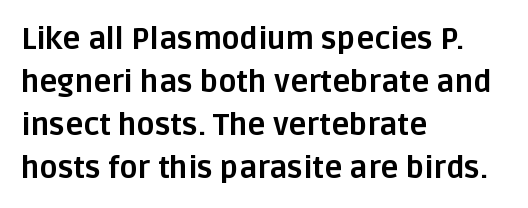
The image shows 30 px bold sans-serif type, upright; set left-aligned, normal line spacing (1.43x), normal letter spacing, not underlined; low stroke contrast and a large x-height.
